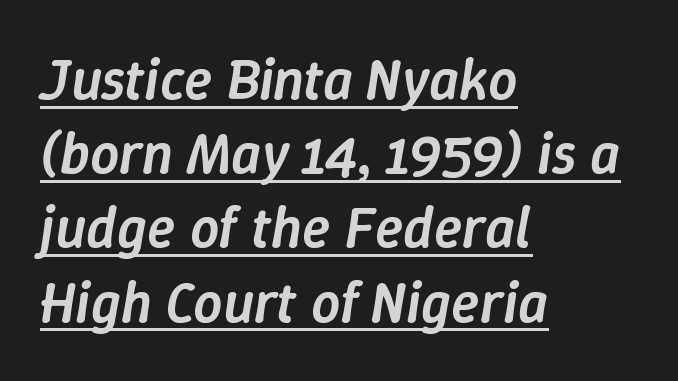
Q: Is the text bold? A: Semi-bold.
Q: Is the text italic (slanted)? A: Yes, it leans right by about 9 degrees.
Q: Is the text underlined? A: Yes.
Q: How is the paragraph aligned? A: Left-aligned.
Q: Is the spacing between letters normal or unusually wide? A: Normal.
Q: Is the spacing between lines tight, normal or loose? A: Normal.
Q: Width (condensed, normal, or wide)? A: Normal.
Q: Stroke contrast? A: Low.
Q: x-height? A: Medium.
Q: Monospaced? A: No.
